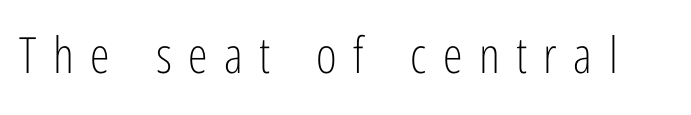
{"serif": "no", "italic": "no", "bold": "no", "weight": "light", "width": "condensed", "stroke_contrast": "low", "x_height": "medium", "monospaced": "no", "underline": "no", "letter_spacing": "wide", "letter_spacing_em": 0.33, "glyph_px": 50}
